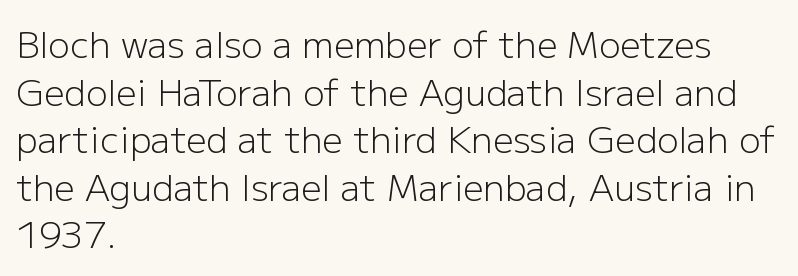
Q: Is the text bold? A: No.
Q: Is the text italic (slanted)? A: No, it is upright.
Q: Is the typeface a serif or a sans-serif typeface? A: Sans-serif.
Q: Is the text underlined? A: No.
Q: How is the paragraph aligned? A: Left-aligned.
Q: Is the spacing between letters normal or unusually wide? A: Normal.
Q: Is the spacing between lines tight, normal or loose? A: Normal.
Q: Width (condensed, normal, or wide)? A: Normal.
Q: Stroke contrast? A: Low.
Q: x-height? A: Medium.
Q: Monospaced? A: No.
